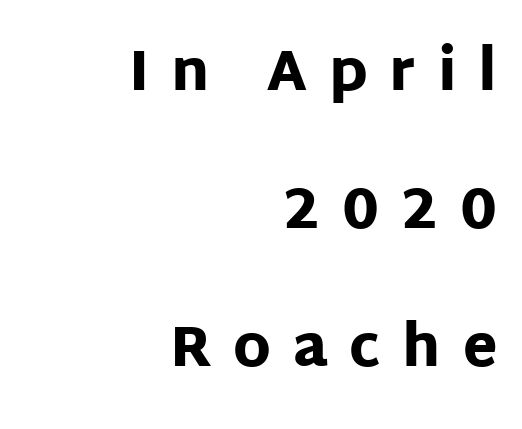
Q: Is the text bold? A: Yes.
Q: Is the text italic (slanted)? A: No, it is upright.
Q: Is the typeface a serif or a sans-serif typeface? A: Sans-serif.
Q: Is the text underlined? A: No.
Q: How is the paragraph aligned? A: Right-aligned.
Q: Is the spacing between letters normal or unusually wide? A: Unusually wide.
Q: Is the spacing between lines tight, normal or loose? A: Loose.
Q: Width (condensed, normal, or wide)? A: Normal.
Q: Stroke contrast? A: Low.
Q: x-height? A: Large.
Q: Monospaced? A: No.
